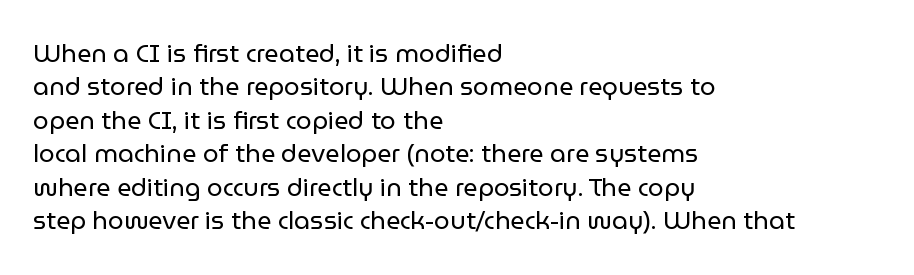
{"italic": "no", "bold": "no", "underline": "no", "align": "left", "line_spacing": "normal", "line_spacing_ratio": 1.34, "letter_spacing": "normal", "letter_spacing_em": 0.0, "glyph_px": 25}
